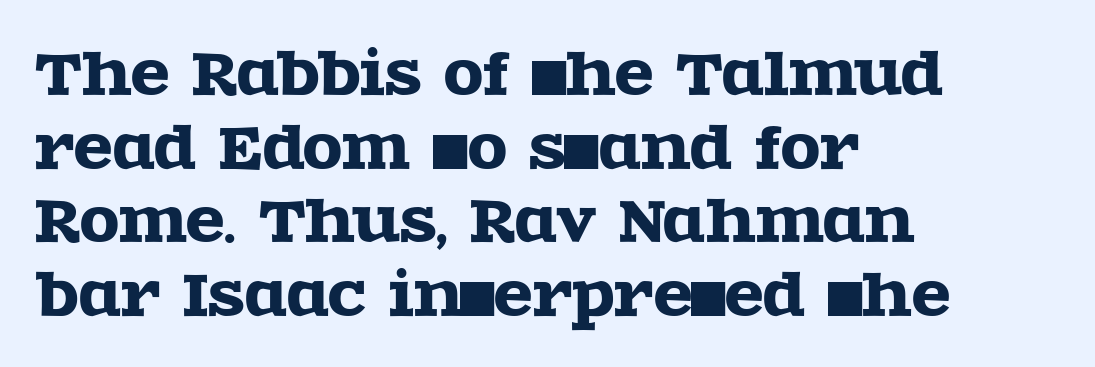
Clear beneath every line of the passage. This sample is left-justified, so line endings fall wherever the words run out. Character widths vary here, with narrow letters taking less room than wide ones. In terms of letterspacing, this is plain default setting. Letterform terminals end in serifs throughout the passage.
